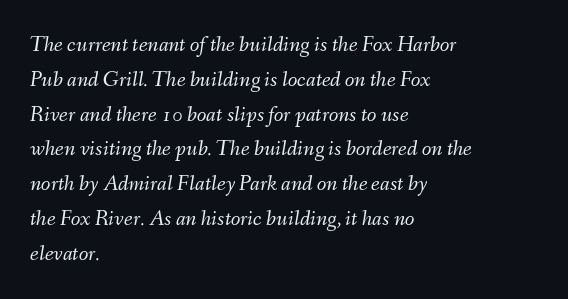
{"italic": "yes", "lean": "right", "slant_degrees": 9, "bold": "no", "underline": "no", "align": "left", "line_spacing": "normal", "line_spacing_ratio": 1.58, "letter_spacing": "normal", "letter_spacing_em": 0.0, "glyph_px": 22}
